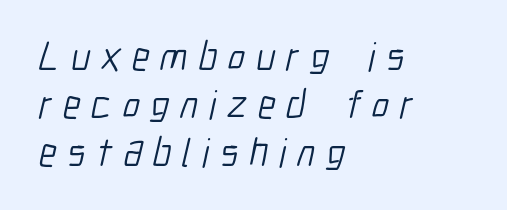
The image shows 40 px light, condensed sans-serif type; set left-aligned, line spacing 1.2x, unusually wide letter spacing (+0.27 em), not underlined; low stroke contrast and a medium x-height.
